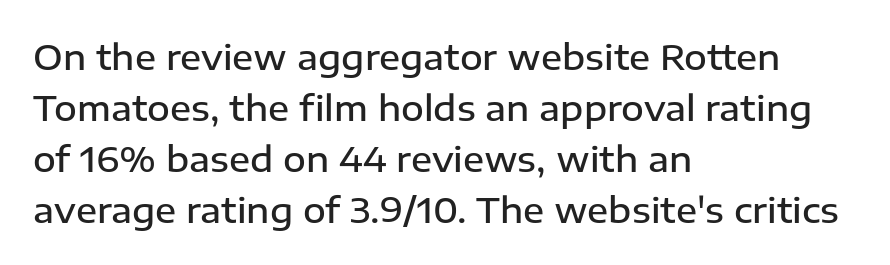
{"serif": "no", "italic": "no", "bold": "semi", "weight": "semibold", "width": "normal", "stroke_contrast": "low", "x_height": "medium", "monospaced": "no", "underline": "no", "align": "left", "line_spacing": "normal", "line_spacing_ratio": 1.46, "letter_spacing": "normal", "letter_spacing_em": 0.0, "glyph_px": 35}
